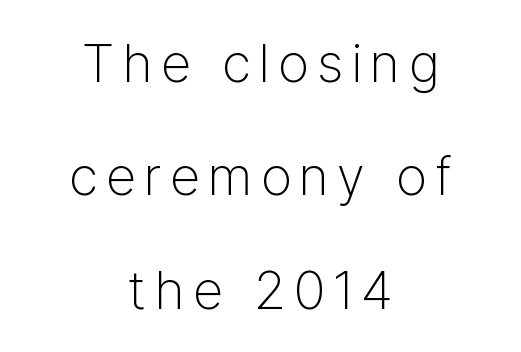
{"serif": "no", "italic": "no", "bold": "no", "weight": "light", "width": "normal", "stroke_contrast": "low", "x_height": "medium", "monospaced": "no", "underline": "no", "align": "center", "line_spacing": "loose", "line_spacing_ratio": 2.14, "glyph_px": 53}
